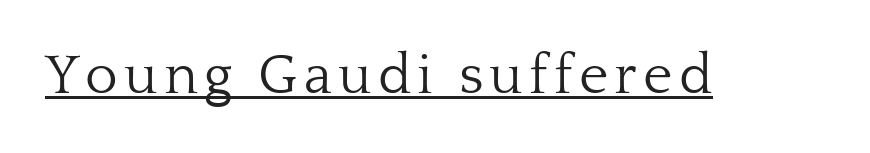
The lettering holds an erect, upright posture throughout. Character widths vary here, with narrow letters taking less room than wide ones. Is the type heavy? It reads as light-to-regular instead. In terms of letterform style, serifs are clearly present. Glance below the letters and you will spot a drawn line.
